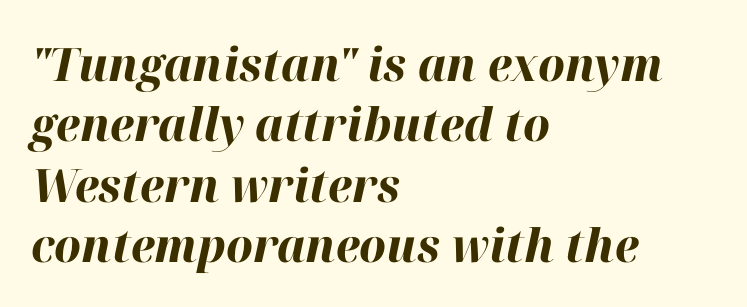
Q: Is the text bold? A: Yes.
Q: Is the text italic (slanted)? A: Yes, it leans right by about 12 degrees.
Q: Is the text underlined? A: No.
Q: How is the paragraph aligned? A: Left-aligned.
Q: Is the spacing between letters normal or unusually wide? A: Normal.
Q: Is the spacing between lines tight, normal or loose? A: Normal.
Q: Width (condensed, normal, or wide)? A: Normal.
Q: Stroke contrast? A: High.
Q: x-height? A: Medium.
Q: Monospaced? A: No.
